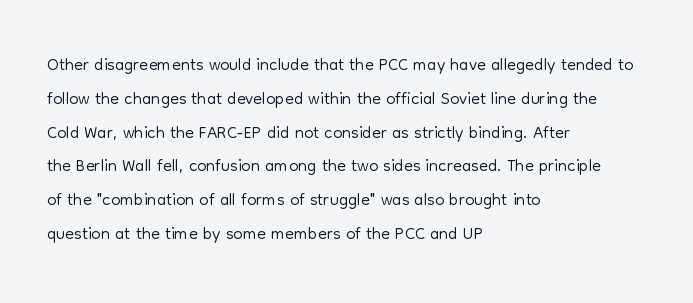
Q: Is the text bold? A: No.
Q: Is the text italic (slanted)? A: No, it is upright.
Q: Is the text underlined? A: No.
Q: How is the paragraph aligned? A: Left-aligned.
Q: Is the spacing between letters normal or unusually wide? A: Normal.
Q: Is the spacing between lines tight, normal or loose? A: Normal.
